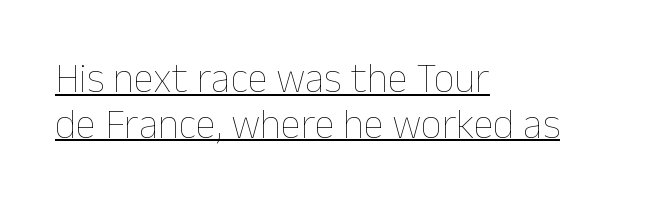
The image shows 41 px thin type, upright; set left-aligned, tight line spacing (1.11x), normal letter spacing, underlined; low stroke contrast and a medium x-height.
